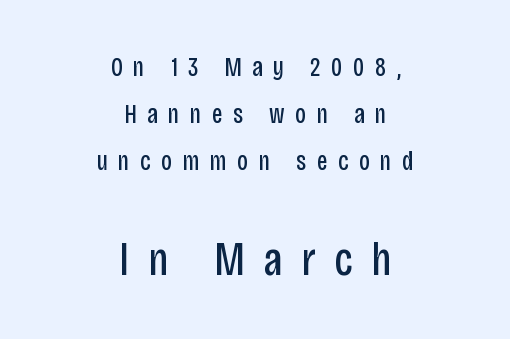
Q: Is the text bold? A: No.
Q: Is the text italic (slanted)? A: No, it is upright.
Q: Is the typeface a serif or a sans-serif typeface? A: Sans-serif.
Q: Is the text underlined? A: No.
Q: How is the paragraph aligned? A: Centered.
Q: Is the spacing between letters normal or unusually wide? A: Unusually wide.
Q: Which block of text is set in a larger size, the first (top) or the second (bottom)? A: The second (bottom) one.
Q: Width (condensed, normal, or wide)? A: Condensed.
Q: Stroke contrast? A: Low.
Q: x-height? A: Large.
Q: Monospaced? A: No.
